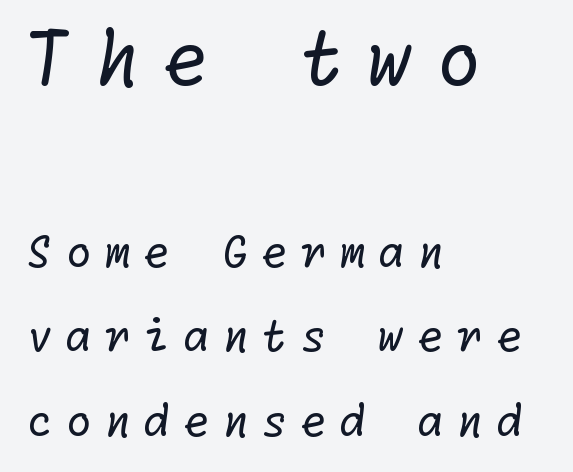
The image shows 75 px regular-weight sans-serif type; set left-aligned, loose line spacing (1.96x), unusually wide letter spacing (+0.29 em), not underlined; the first (top) block is 1.74x larger; low stroke contrast and a medium x-height.
